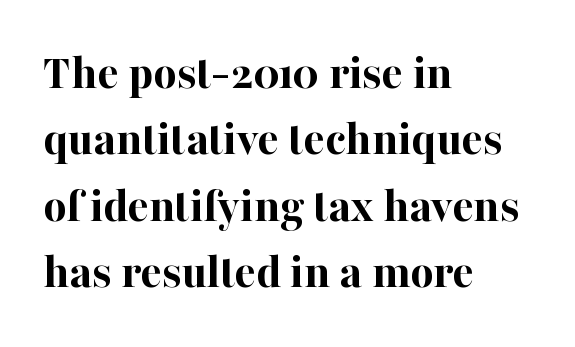
Style check: upright. Which margin do the lines hug? The left one — the right edge is uneven. A full-strength bold gives these letters their thick strokes. This sample uses a serif face.
